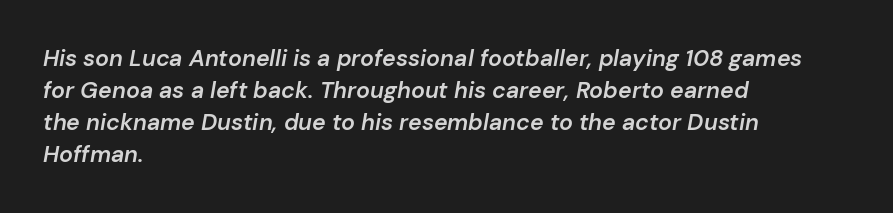
Compared with a centered layout, this one pins lines to the left instead. Emphasis-style slanted type is in use. Normally led — the rows are evenly, conventionally spaced. Has an underline been added? It has not.
